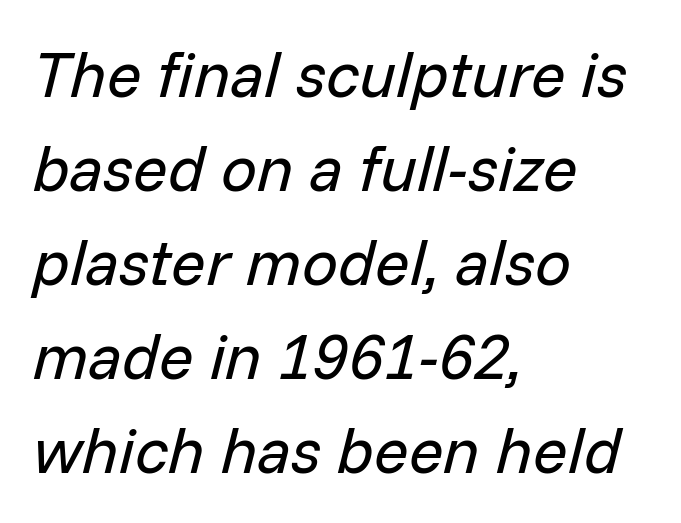
Q: Is the text bold? A: No.
Q: Is the text italic (slanted)? A: Yes, it leans right by about 14 degrees.
Q: Is the text underlined? A: No.
Q: How is the paragraph aligned? A: Left-aligned.
Q: Is the spacing between letters normal or unusually wide? A: Normal.
Q: Is the spacing between lines tight, normal or loose? A: Normal.
Q: Width (condensed, normal, or wide)? A: Normal.
Q: Stroke contrast? A: Low.
Q: x-height? A: Medium.
Q: Monospaced? A: No.
